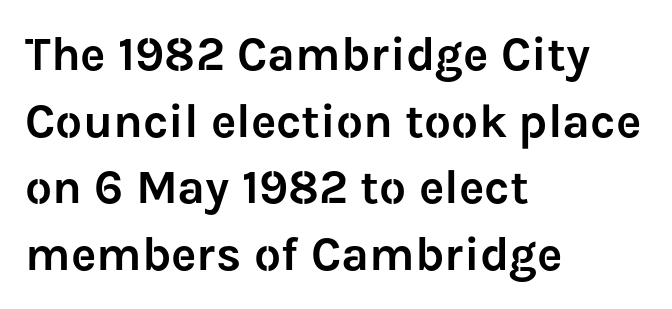
Notice how the passage keeps a crisp vertical edge on the left only. Lines of text with bare space underneath. Here the designer chose a conventional face with non-uniform glyph widths. The horizontal fit of the characters is conventional and even. This is the regular roman posture of the typeface. The characters display no serif detailing; their extremities are plain.
